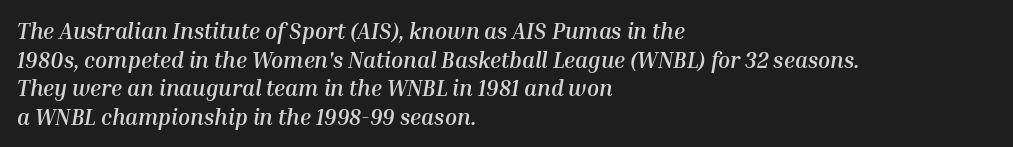
{"italic": "yes", "lean": "right", "slant_degrees": 10, "bold": "yes", "underline": "no", "align": "left", "line_spacing": "normal", "line_spacing_ratio": 1.3, "letter_spacing": "normal", "letter_spacing_em": 0.0, "glyph_px": 22}
